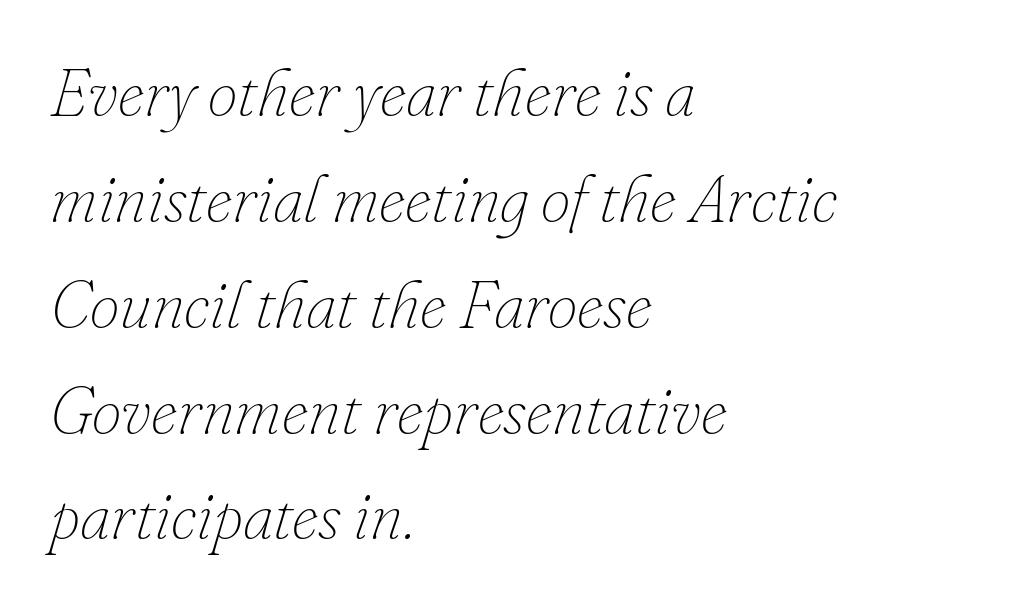
{"italic": "yes", "lean": "right", "slant_degrees": 16, "bold": "no", "weight": "thin", "width": "normal", "stroke_contrast": "low", "x_height": "small", "monospaced": "no", "underline": "no", "align": "left", "line_spacing": "normal", "line_spacing_ratio": 1.58, "letter_spacing": "normal", "letter_spacing_em": 0.0, "glyph_px": 67}
